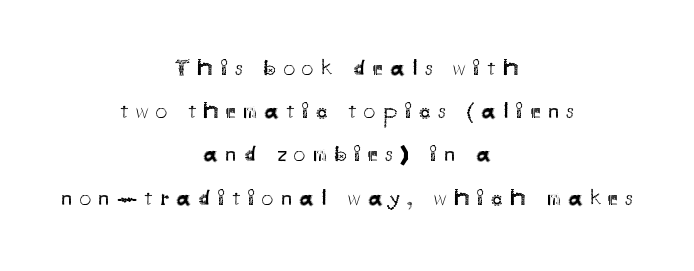
The image shows 23 px text type, upright; set centered, line spacing 1.88x, unusually wide letter spacing (+0.32 em), not underlined.
